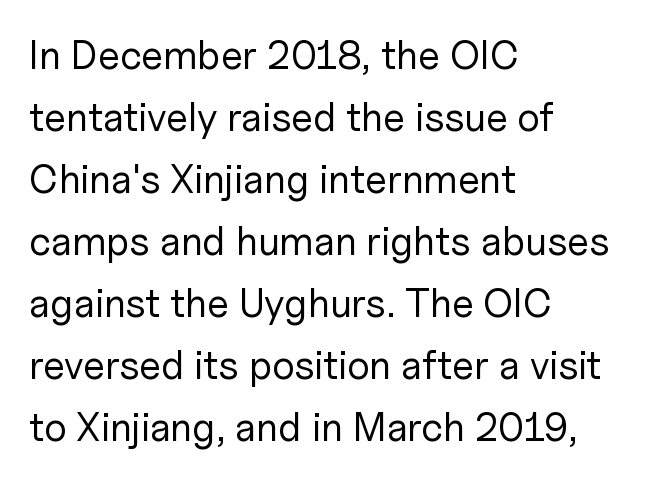
Here the glyphs are tracked normally, forming tight word shapes. You could not count columns in this text — the font is proportionally spaced. The letters look calm and open, with moderate or lighter stems. Plain, unruled lines of type. This block has exactly the height ordinary leading produces. Teacher's note: observe the even left margin — that is flush-left alignment.
